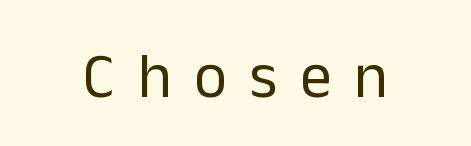
No feet cap the strokes, marking this as sans-serif type. A roman cut, with each character standing at attention. The characters are drawn with everyday or finer stroke widths. Check the space under the baseline: it is left empty. Display-style spreading of the glyphs; the letterfit is very open. These lines are rendered in a variable-pitch font.
